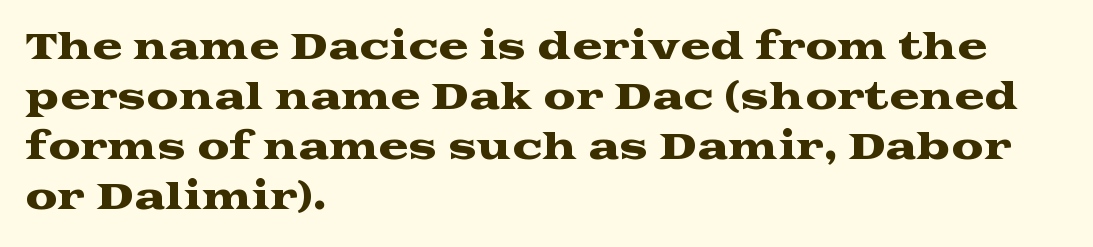
The paragraph has a hard left edge and a soft right edge. Do the characters align in a grid? No, the font is proportional. Tall strokes in this sample are plumb rather than angled. The type is set solid horizontally, with unmodified tracking. To sum up the face: it has serifs. Rule under the text: the space is simply empty.
